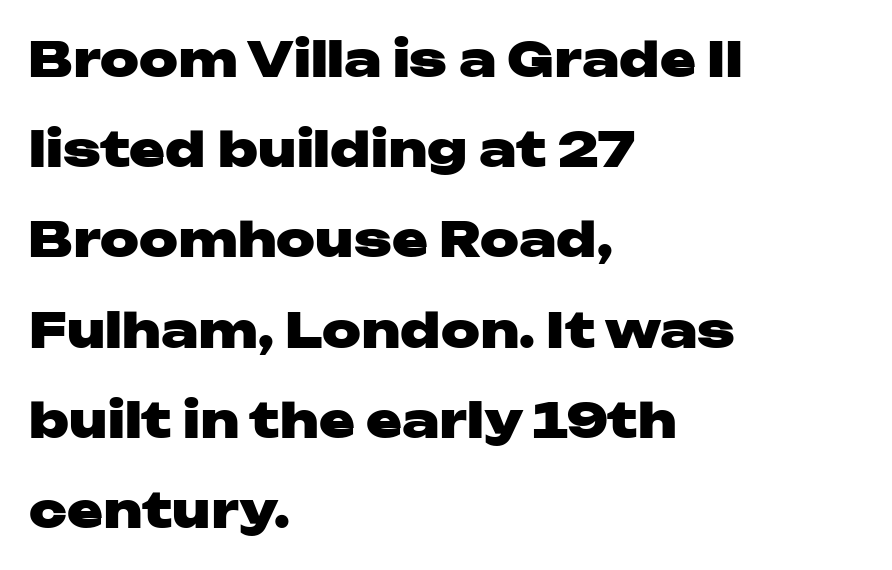
The font's upright variant was chosen for this text. Plenty of ink on the page — the face is bold. Compared with typical body copy, the letter spacing here is the same. If you drew a ruler down the left edge, every line would touch it. Does the type have serifs? No, each stem ends abruptly.
